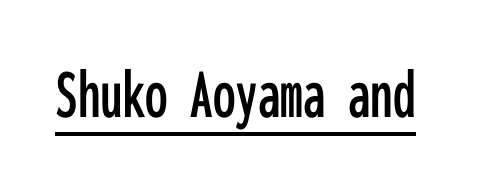
Spacing verdict: monospaced, one width for all characters. Standard letterfit; no display-style spreading of the glyphs. You can tell from the bare stems that sans-serif type was used. Quick note: not italic, upright. Decoration check: the copy is underlined.
